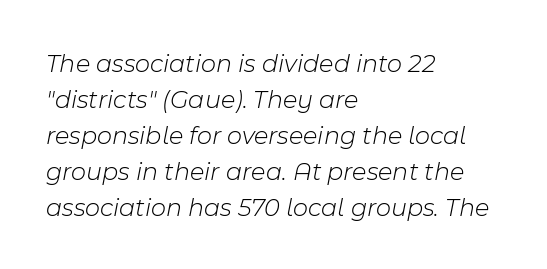
The image shows 26 px text type, italic (leaning right); set left-aligned, normal line spacing (1.38x), normal letter spacing, not underlined.
